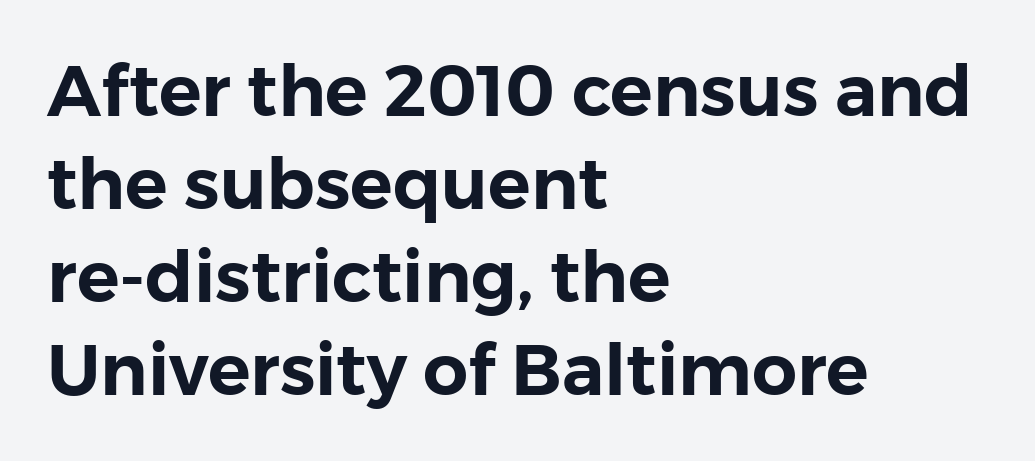
Q: Is the text italic (slanted)? A: No, it is upright.
Q: Is the typeface a serif or a sans-serif typeface? A: Sans-serif.
Q: Is the text underlined? A: No.
Q: How is the paragraph aligned? A: Left-aligned.
Q: Is the spacing between letters normal or unusually wide? A: Normal.
Q: Is the spacing between lines tight, normal or loose? A: Normal.
Q: Width (condensed, normal, or wide)? A: Normal.
Q: Stroke contrast? A: Low.
Q: x-height? A: Medium.
Q: Monospaced? A: No.
